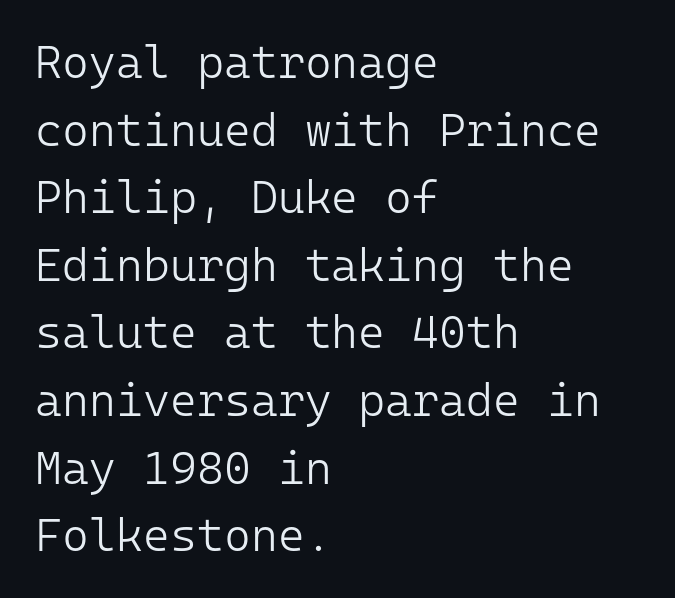
{"serif": "no", "italic": "no", "bold": "no", "weight": "light", "width": "normal", "stroke_contrast": "low", "x_height": "medium", "monospaced": "yes", "underline": "no", "align": "left", "line_spacing": "normal", "line_spacing_ratio": 1.47, "letter_spacing": "normal", "letter_spacing_em": 0.0, "glyph_px": 46}
